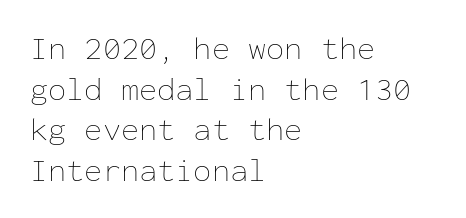
Spacing verdict: monospaced, one width for all characters. The passage is arranged the way most books set body copy — flush left. Descenders are the only things crossing below the line. The face looks like a standard text weight, possibly lighter.
